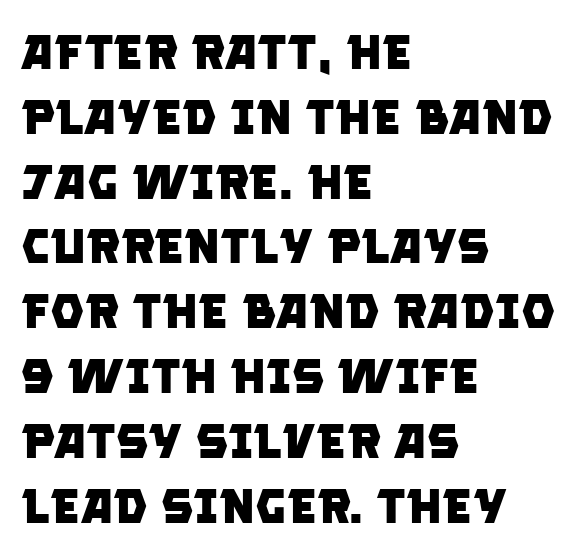
Q: Is the text bold? A: Yes.
Q: Is the typeface a serif or a sans-serif typeface? A: Sans-serif.
Q: Is the text underlined? A: No.
Q: How is the paragraph aligned? A: Left-aligned.
Q: Is the spacing between letters normal or unusually wide? A: Normal.
Q: Is the spacing between lines tight, normal or loose? A: Normal.
Q: Width (condensed, normal, or wide)? A: Normal.
Q: Stroke contrast? A: Low.
Q: x-height? A: Large.
Q: Monospaced? A: No.
